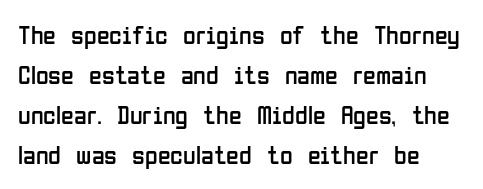
Q: Is the text bold? A: No.
Q: Is the text italic (slanted)? A: No, it is upright.
Q: Is the text underlined? A: No.
Q: How is the paragraph aligned? A: Left-aligned.
Q: Is the spacing between letters normal or unusually wide? A: Normal.
Q: Is the spacing between lines tight, normal or loose? A: Normal.
